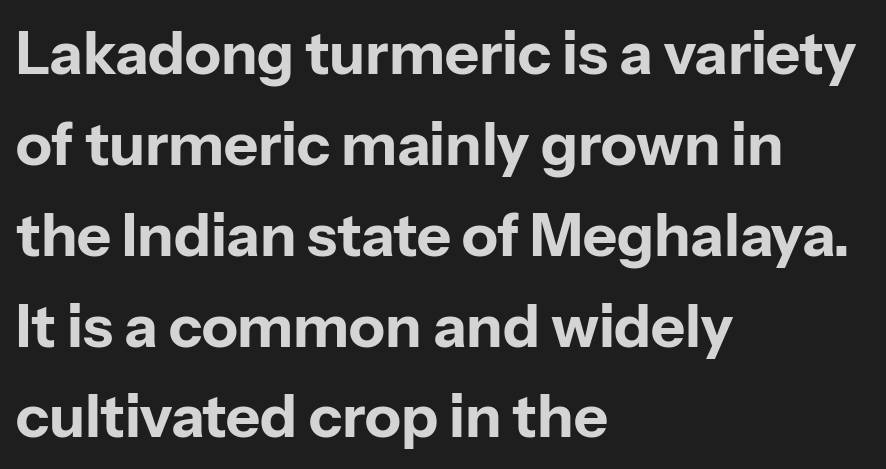
How are the letters spaced? Ordinarily, with no added tracking. The lettering holds an erect, upright posture throughout. Bold? Absolutely — the strokes are thick and heavy. Any mark beneath the type? The region is blank. The lines in this sample share a left origin and differ only in where they stop. A typesetter would label this face a sans.
